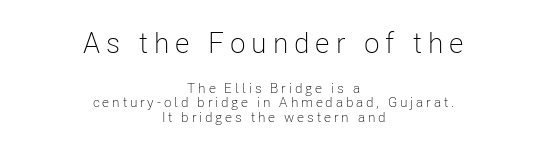
{"serif": "no", "italic": "no", "bold": "no", "weight": "light", "width": "condensed", "stroke_contrast": "low", "x_height": "medium", "monospaced": "no", "underline": "no", "align": "center", "line_spacing": "tight", "line_spacing_ratio": 1.05, "letter_spacing": "wide", "letter_spacing_em": 0.2, "larger_block": "first", "size_ratio": 2.07, "glyph_px": 29}
